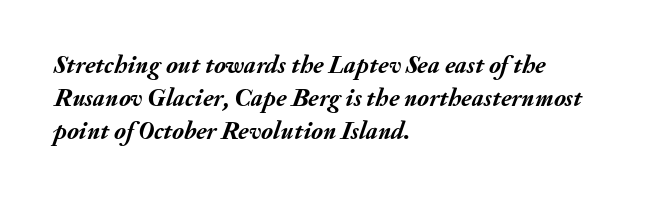
Emphasis by weight is at full strength: bold. Compared with a centered layout, this one pins lines to the left instead. A typesetter would mark this as italic. Check under the words: just untouched page. The block of text has a typical density, with ordinary space between rows.
